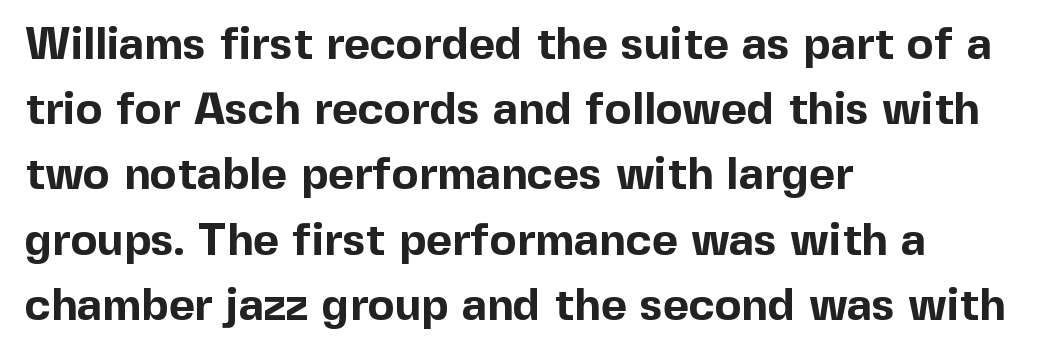
{"serif": "no", "italic": "no", "bold": "yes", "weight": "bold", "width": "normal", "x_height": "medium", "monospaced": "no", "underline": "no", "align": "left", "line_spacing": "normal", "line_spacing_ratio": 1.45, "letter_spacing": "normal", "letter_spacing_em": 0.0, "glyph_px": 45}
